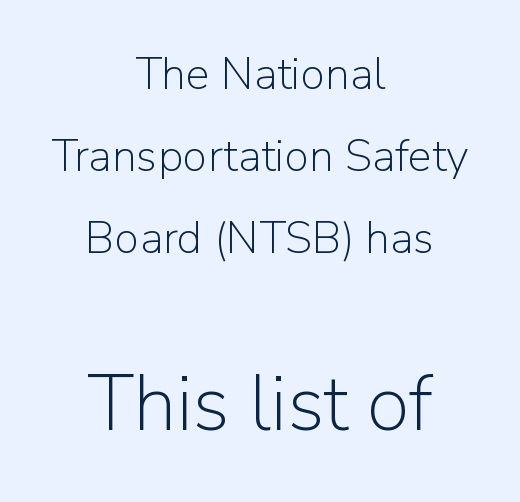
Compared with a flush-left layout, this one balances lines on the center instead. Bigger letters appear in the bottom chunk; the top chunk is reduced. The type is set solid horizontally, with unmodified tracking. Any mark beneath the type? The region is blank. Note the varied advance widths — an 'i' is clearly narrower than an 'm'.
